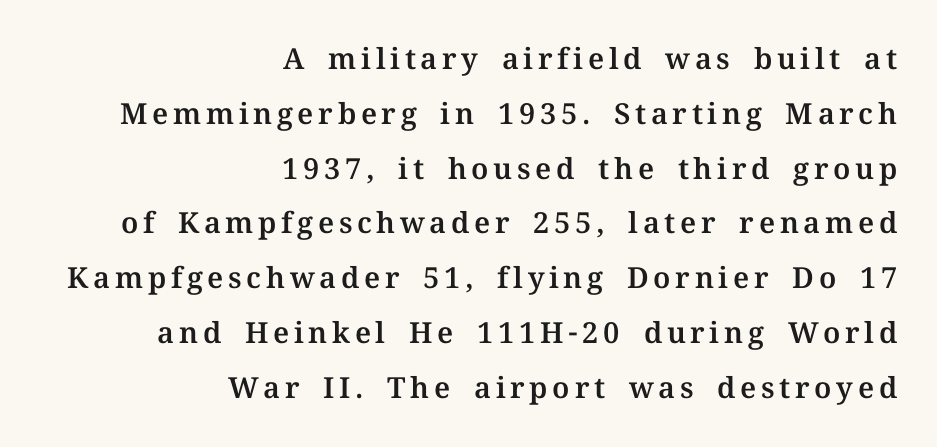
The foot of each line stays bare and open. The rendering uses natural spacing where letterforms have individual widths. The designer went with a serif here, giving each stem small feet. Leftover space on each line is placed entirely before the opening word.
